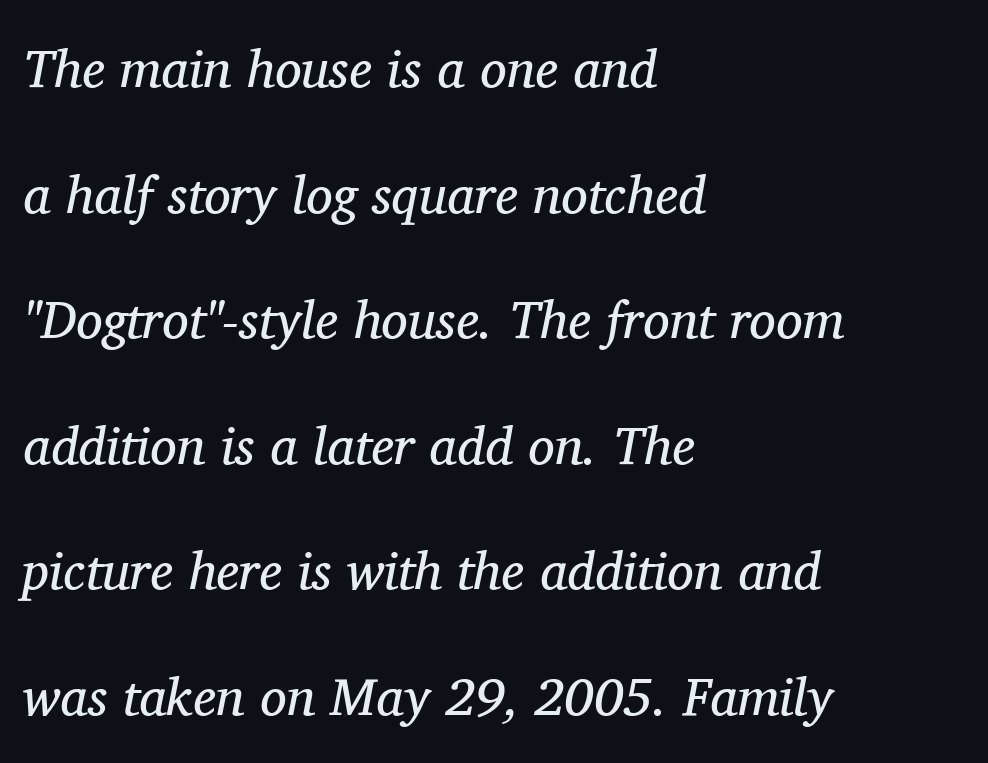
{"serif": "yes", "italic": "yes", "lean": "right", "slant_degrees": 11, "bold": "no", "weight": "regular", "width": "normal", "stroke_contrast": "medium", "x_height": "medium", "monospaced": "no", "underline": "no", "align": "left", "line_spacing": "loose", "line_spacing_ratio": 2.37, "letter_spacing": "normal", "letter_spacing_em": 0.0, "glyph_px": 53}
